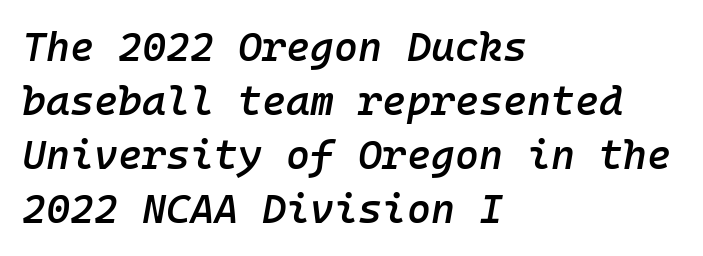
Q: Is the text bold? A: Semi-bold.
Q: Is the text italic (slanted)? A: Yes, it leans right by about 10 degrees.
Q: Is the text underlined? A: No.
Q: How is the paragraph aligned? A: Left-aligned.
Q: Is the spacing between letters normal or unusually wide? A: Normal.
Q: Is the spacing between lines tight, normal or loose? A: Normal.
Q: Width (condensed, normal, or wide)? A: Normal.
Q: Stroke contrast? A: Low.
Q: x-height? A: Medium.
Q: Monospaced? A: Yes.
